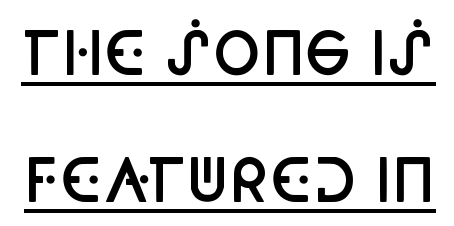
The image shows 58 px semibold, condensed sans-serif type, upright; set loose line spacing (2.19x), normal letter spacing, underlined; low stroke contrast and a large x-height.
